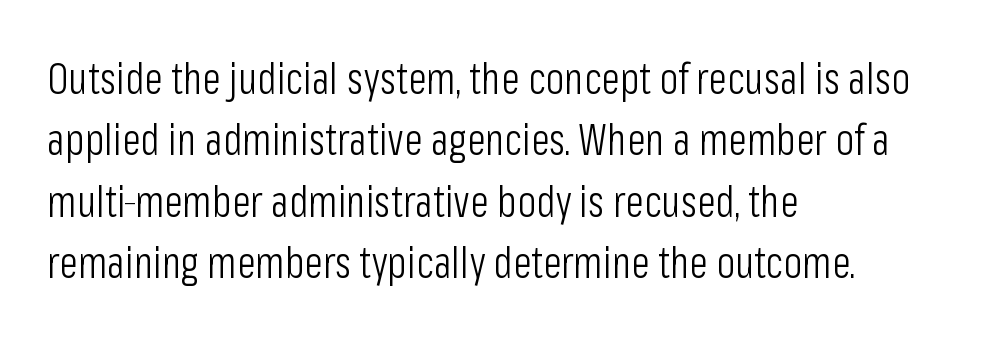
Q: Is the text bold? A: No.
Q: Is the text italic (slanted)? A: No, it is upright.
Q: Is the typeface a serif or a sans-serif typeface? A: Sans-serif.
Q: Is the text underlined? A: No.
Q: How is the paragraph aligned? A: Left-aligned.
Q: Is the spacing between letters normal or unusually wide? A: Normal.
Q: Is the spacing between lines tight, normal or loose? A: Normal.
Q: Width (condensed, normal, or wide)? A: Condensed.
Q: Stroke contrast? A: Low.
Q: x-height? A: Medium.
Q: Monospaced? A: No.
